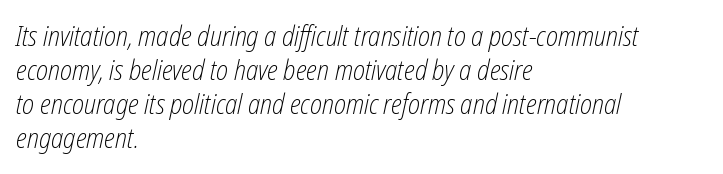
{"italic": "yes", "lean": "right", "slant_degrees": 12, "bold": "no", "weight": "light", "width": "condensed", "stroke_contrast": "low", "x_height": "medium", "monospaced": "no", "underline": "no", "align": "left", "line_spacing_ratio": 1.22, "letter_spacing": "normal", "letter_spacing_em": 0.0, "glyph_px": 28}
